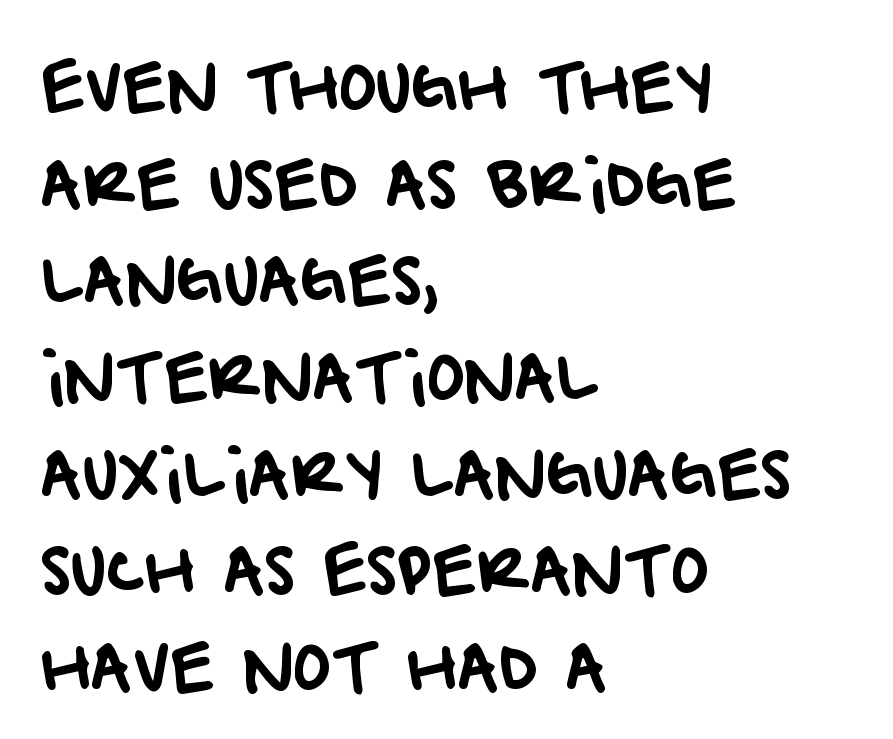
Q: Is the typeface a serif or a sans-serif typeface? A: Sans-serif.
Q: Is the text underlined? A: No.
Q: How is the paragraph aligned? A: Left-aligned.
Q: Is the spacing between letters normal or unusually wide? A: Normal.
Q: Is the spacing between lines tight, normal or loose? A: Normal.
Q: Width (condensed, normal, or wide)? A: Normal.
Q: Stroke contrast? A: Low.
Q: x-height? A: Large.
Q: Monospaced? A: No.
